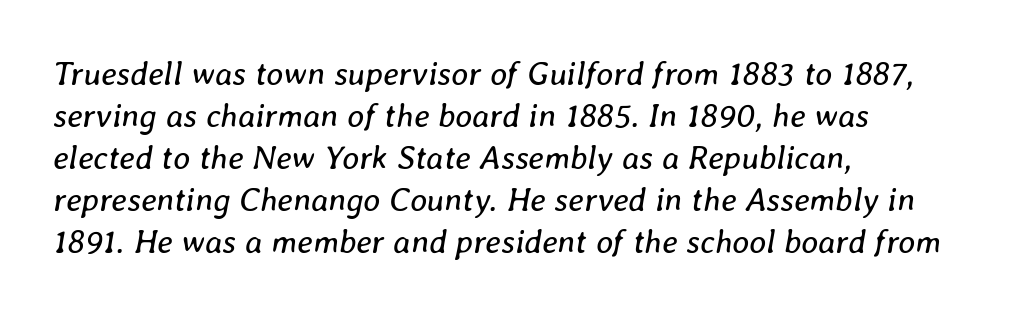
Q: Is the text bold? A: No.
Q: Is the text italic (slanted)? A: Yes, it leans right by about 8 degrees.
Q: Is the text underlined? A: No.
Q: How is the paragraph aligned? A: Left-aligned.
Q: Is the spacing between letters normal or unusually wide? A: Normal.
Q: Is the spacing between lines tight, normal or loose? A: Normal.
Q: Width (condensed, normal, or wide)? A: Normal.
Q: Stroke contrast? A: Low.
Q: x-height? A: Medium.
Q: Monospaced? A: No.
